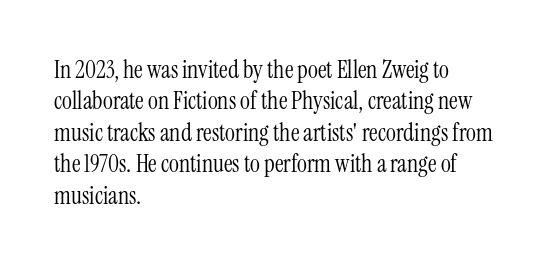
The image shows 24 px text type, upright; set left-aligned, normal line spacing (1.31x), normal letter spacing, not underlined.
